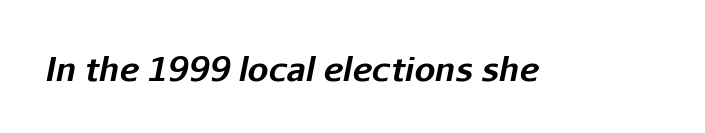
The image shows 33 px bold type, italic (leaning right); set normal letter spacing, not underlined; low stroke contrast and a medium x-height.
